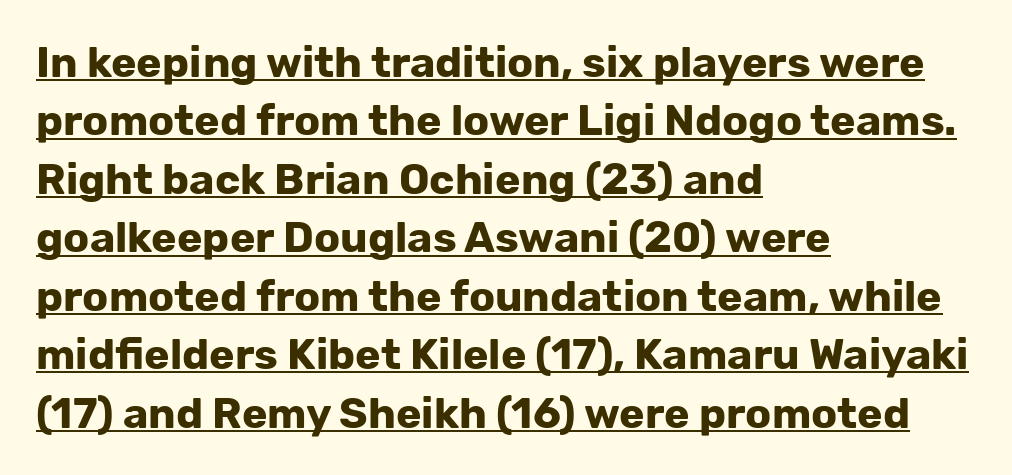
Q: Is the text bold? A: Yes.
Q: Is the text italic (slanted)? A: No, it is upright.
Q: Is the typeface a serif or a sans-serif typeface? A: Sans-serif.
Q: Is the text underlined? A: Yes.
Q: How is the paragraph aligned? A: Left-aligned.
Q: Is the spacing between letters normal or unusually wide? A: Normal.
Q: Is the spacing between lines tight, normal or loose? A: Normal.
Q: Width (condensed, normal, or wide)? A: Normal.
Q: Stroke contrast? A: Low.
Q: x-height? A: Medium.
Q: Monospaced? A: No.
